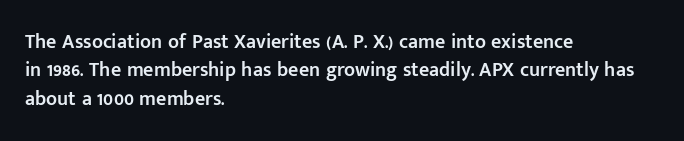
Q: Is the text bold? A: Semi-bold.
Q: Is the text italic (slanted)? A: No, it is upright.
Q: Is the text underlined? A: No.
Q: How is the paragraph aligned? A: Left-aligned.
Q: Is the spacing between letters normal or unusually wide? A: Normal.
Q: Is the spacing between lines tight, normal or loose? A: Normal.
